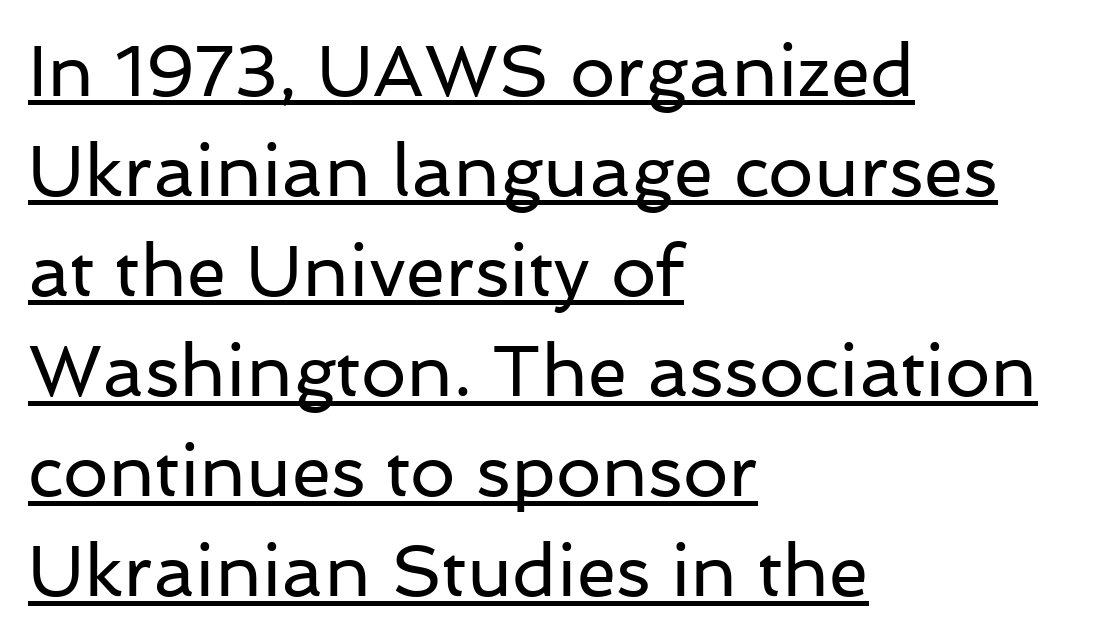
Letters have the restrained weight of plain body copy at most. Students, observe the line beneath the letters — that is underlining. Horizontal alignment here is leftward, the default for most running prose. This sample uses plain, unmodified letter spacing.
